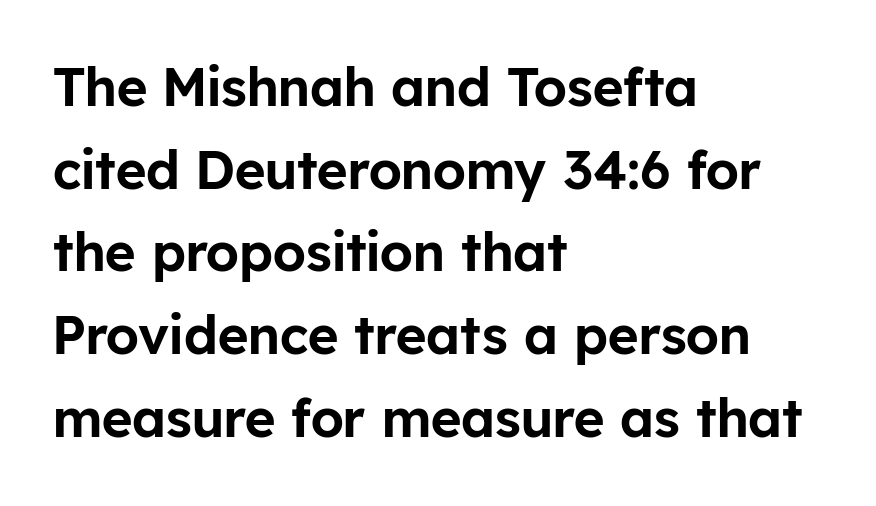
Unmarked baselines from the first word to the last. Leftover space on each line is placed entirely after the last word. No feet cap the strokes, marking this as sans-serif type. Glyph-to-glyph distance matches everyday printed text.
